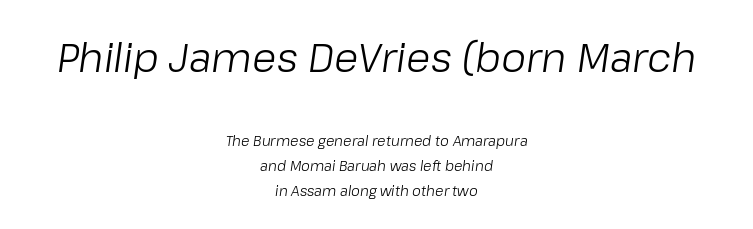
Slant detected: the letters are inclined. Horizontally, the lines are justified to the midpoint only. Only glyphs here, with clear space below each row. Each letter keeps its own natural width here, so spacing adapts to shape. Bigger letters appear in the top chunk; the bottom chunk is reduced. The strokes are not fattened; the text isn't bold.
